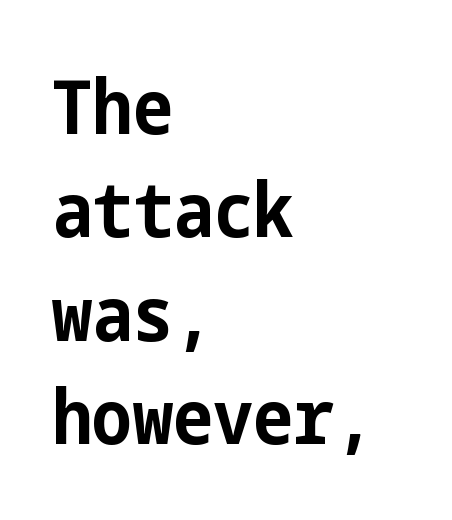
{"serif": "no", "italic": "no", "bold": "yes", "weight": "bold", "width": "condensed", "stroke_contrast": "low", "x_height": "medium", "underline": "no", "align": "left", "line_spacing": "normal", "line_spacing_ratio": 1.36, "letter_spacing": "normal", "letter_spacing_em": 0.0, "glyph_px": 76}
